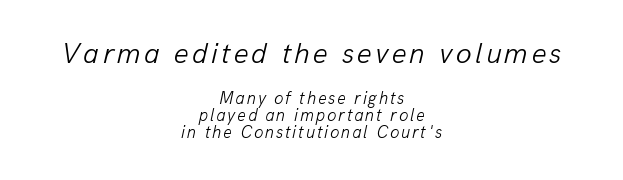
Q: Is the text bold? A: No.
Q: Is the text italic (slanted)? A: Yes, it leans right by about 13 degrees.
Q: Is the text underlined? A: No.
Q: How is the paragraph aligned? A: Centered.
Q: Is the spacing between lines tight, normal or loose? A: Tight.
Q: Which block of text is set in a larger size, the first (top) or the second (bottom)? A: The first (top) one.
Q: Width (condensed, normal, or wide)? A: Normal.
Q: Stroke contrast? A: Low.
Q: x-height? A: Medium.
Q: Monospaced? A: No.
